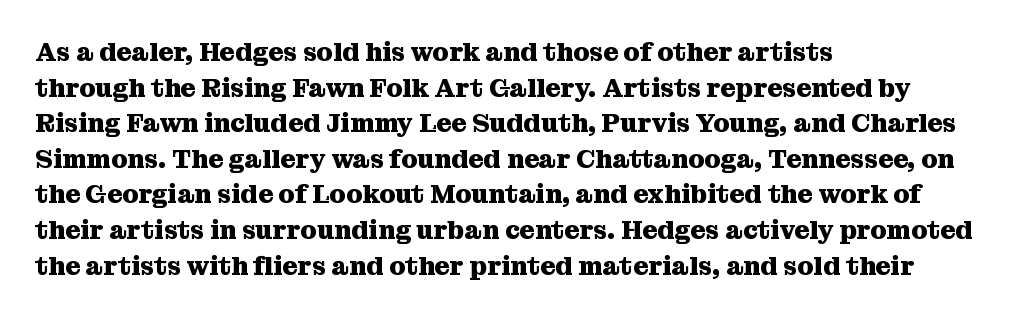
{"italic": "no", "bold": "yes", "underline": "no", "align": "left", "line_spacing": "normal", "line_spacing_ratio": 1.37, "letter_spacing": "normal", "letter_spacing_em": 0.0, "glyph_px": 26}
